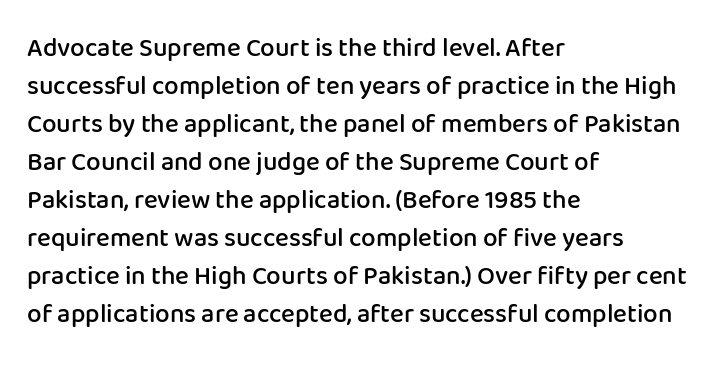
One glance says typical: line gaps are just what's usual. All the whitespace from short lines collects on the right. Stems and bowls a touch heavier than normal — semibold. Only glyphs here, with clear space below each row. Letter spacing: default.
